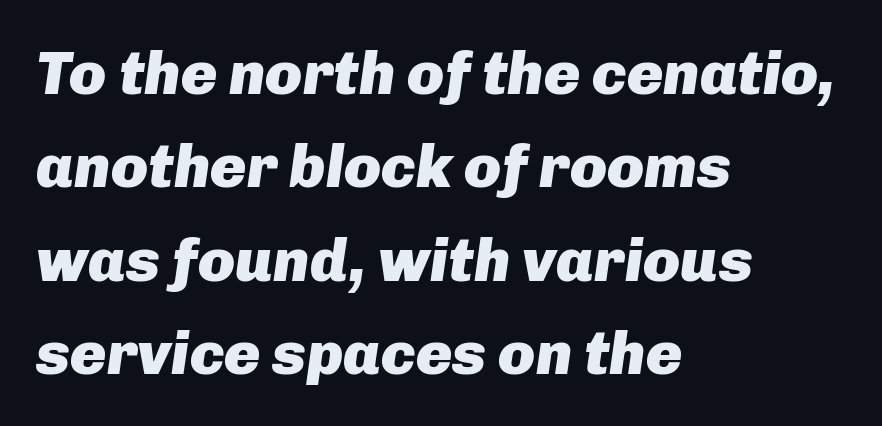
The image shows 61 px heavy type, italic (leaning right); set left-aligned, normal line spacing (1.53x), normal letter spacing, not underlined; low stroke contrast and a medium x-height.
